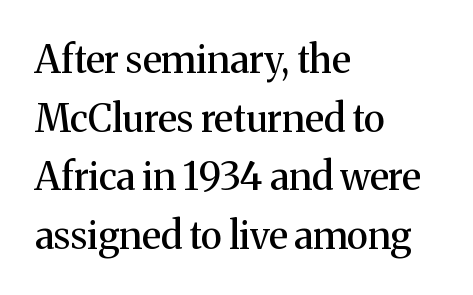
The image shows 38 px serif type, upright; set left-aligned, normal line spacing (1.54x), normal letter spacing, not underlined; medium stroke contrast and a medium x-height.
